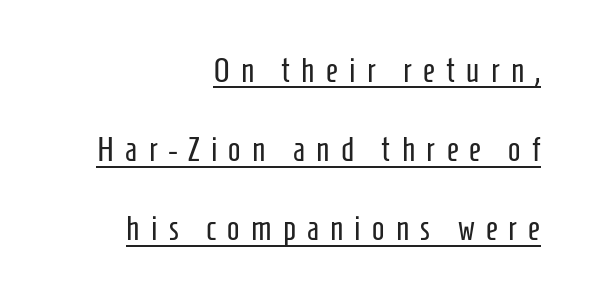
Stems here are at most as thick as an everyday book face. Unlike italic type, these characters show no tilt at all. Airy leading. Tracking here is generous; glyphs stand well apart from one another. Line endings align vertically; line beginnings do not. Each letter keeps its own natural width here, so spacing adapts to shape.
